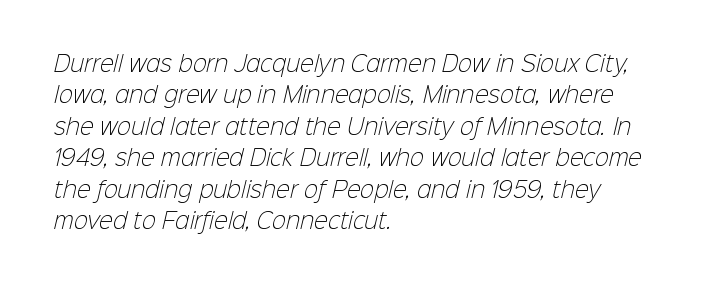
Q: Is the text bold? A: No.
Q: Is the text underlined? A: No.
Q: How is the paragraph aligned? A: Left-aligned.
Q: Is the spacing between letters normal or unusually wide? A: Normal.
Q: Is the spacing between lines tight, normal or loose? A: Normal.
